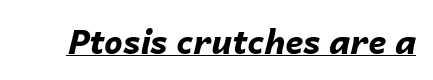
{"italic": "yes", "lean": "right", "slant_degrees": 14, "bold": "yes", "weight": "bold", "width": "normal", "stroke_contrast": "low", "x_height": "medium", "monospaced": "no", "underline": "yes", "letter_spacing": "normal", "letter_spacing_em": 0.0, "glyph_px": 33}
